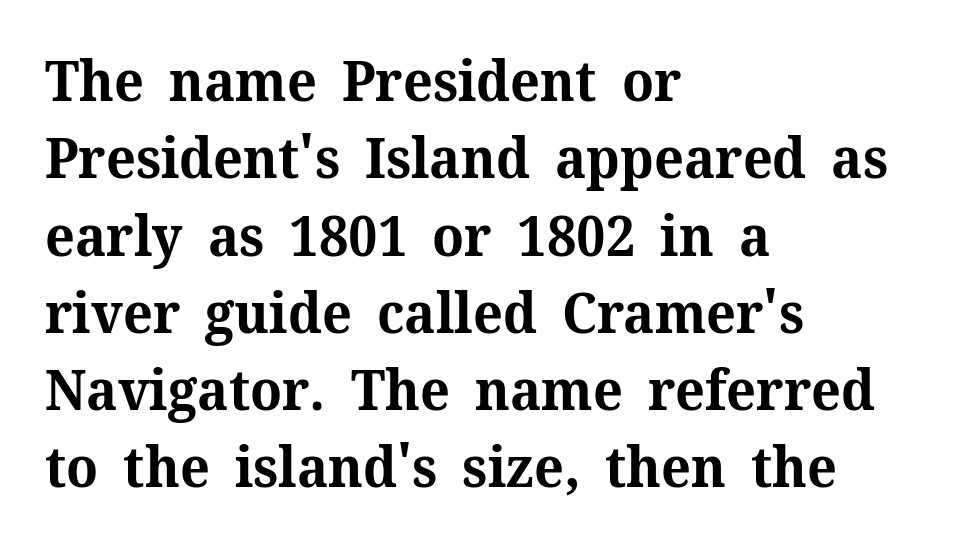
{"serif": "yes", "italic": "no", "bold": "yes", "weight": "bold", "width": "normal", "stroke_contrast": "medium", "x_height": "medium", "monospaced": "no", "underline": "no", "align": "left", "line_spacing": "normal", "line_spacing_ratio": 1.38, "letter_spacing": "normal", "letter_spacing_em": 0.0, "glyph_px": 56}
